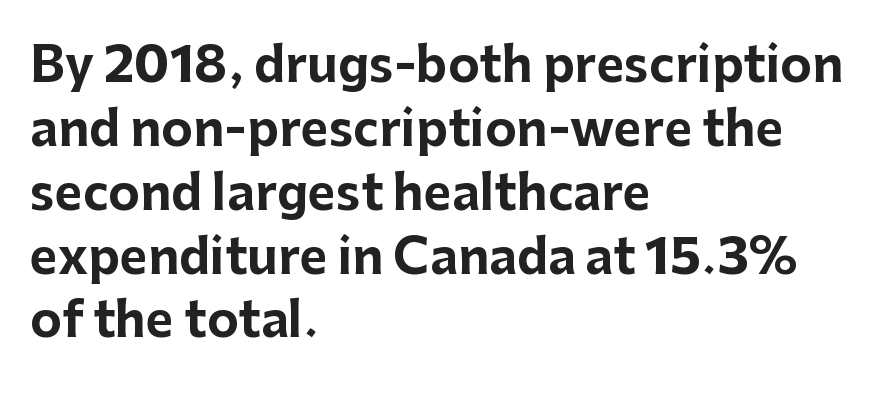
{"serif": "no", "italic": "no", "bold": "yes", "weight": "bold", "width": "normal", "stroke_contrast": "low", "x_height": "medium", "monospaced": "no", "underline": "no", "align": "left", "line_spacing": "normal", "line_spacing_ratio": 1.33, "letter_spacing": "normal", "letter_spacing_em": 0.0, "glyph_px": 48}
